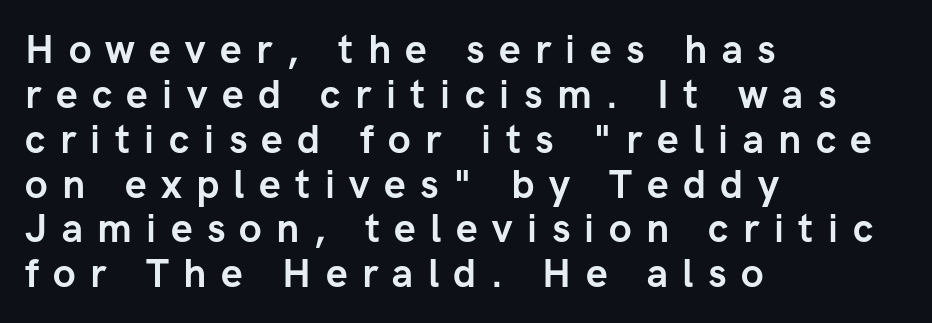
The image shows 39 px semibold sans-serif type, upright; set left-aligned, tight line spacing (1.15x), unusually wide letter spacing (+0.37 em), not underlined; low stroke contrast and a medium x-height.
